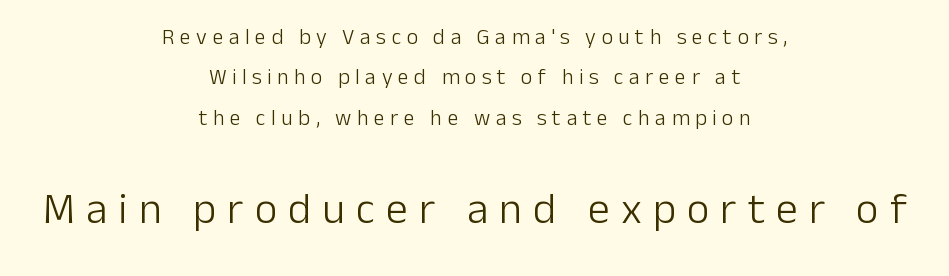
When letters stand straight like this, we call the style roman or upright. Has an underline been added? It has not. The letters look calm and open, with moderate or lighter stems. Display-style spreading of the glyphs; the letterfit is very open. These lines are rendered in a variable-pitch font.
